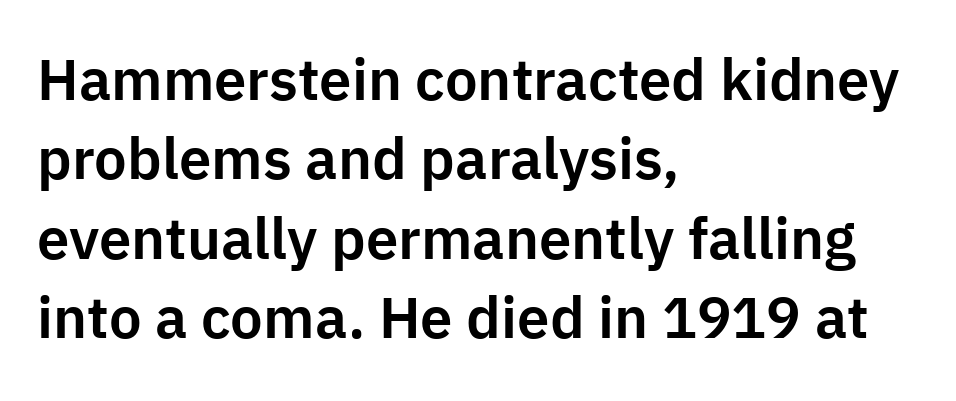
Note the varied advance widths — an 'i' is clearly narrower than an 'm'. The characters display no serif detailing; their extremities are plain. The space beneath each line is pristine and unruled. Evenly set lines give the paragraph a standard silhouette. The setting favours the left margin, as ordinary paragraphs usually do. Italic: no, the glyphs are upright roman.
